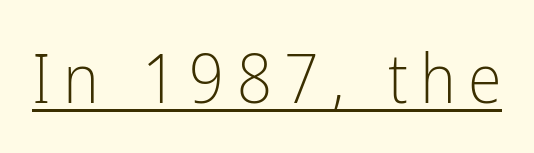
{"serif": "no", "italic": "no", "bold": "no", "weight": "light", "width": "condensed", "stroke_contrast": "low", "x_height": "medium", "monospaced": "no", "underline": "yes", "glyph_px": 69}
